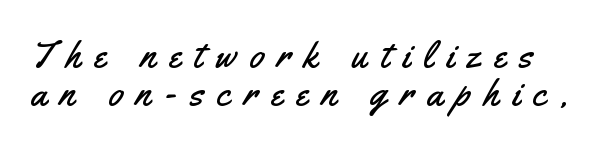
Q: Is the text italic (slanted)? A: Yes.
Q: Is the typeface a serif or a sans-serif typeface? A: Sans-serif.
Q: Is the text underlined? A: No.
Q: Is the spacing between letters normal or unusually wide? A: Unusually wide.
Q: Is the spacing between lines tight, normal or loose? A: Tight.
Q: Width (condensed, normal, or wide)? A: Condensed.
Q: Stroke contrast? A: Medium.
Q: x-height? A: Small.
Q: Monospaced? A: No.
